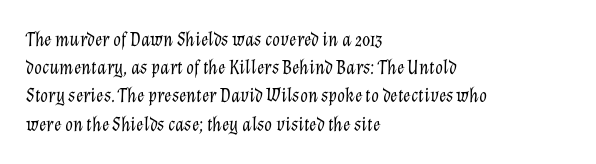
{"italic": "yes", "lean": "right", "slant_degrees": 12, "bold": "no", "underline": "no", "align": "left", "line_spacing": "normal", "line_spacing_ratio": 1.41, "letter_spacing": "normal", "letter_spacing_em": 0.0, "glyph_px": 20}
